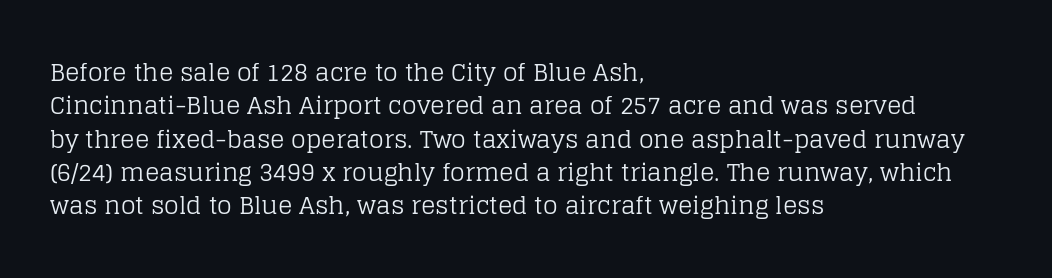
The letterforms sit at book weight or below. Posture: straight, roman, zero tilt. Tracking value appears to be zero — textbook default spacing. The passage shown stacks its lines at a standard gap. Is the block centered? No — it sits flush against the left margin. The foot of each line stays bare and open.
